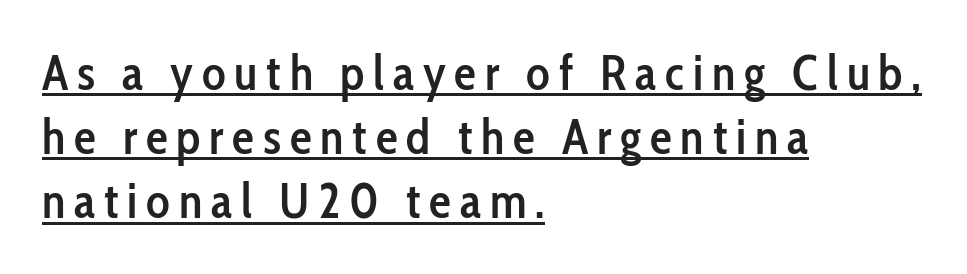
{"serif": "no", "italic": "no", "bold": "semi", "weight": "semibold", "width": "condensed", "stroke_contrast": "low", "x_height": "medium", "monospaced": "no", "underline": "yes", "align": "left", "line_spacing": "normal", "line_spacing_ratio": 1.31, "glyph_px": 49}
